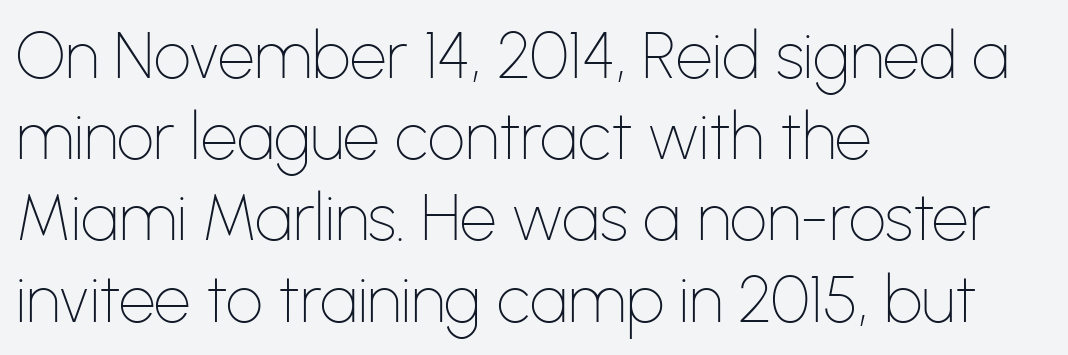
{"serif": "no", "italic": "no", "bold": "no", "weight": "thin", "width": "normal", "stroke_contrast": "low", "x_height": "medium", "monospaced": "no", "underline": "no", "align": "left", "line_spacing": "normal", "line_spacing_ratio": 1.25, "letter_spacing": "normal", "letter_spacing_em": 0.0, "glyph_px": 65}
